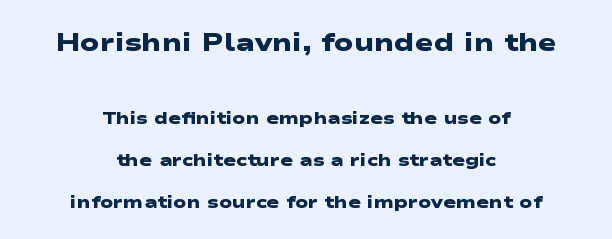
The image shows 25 px bold type; set centered, loose line spacing (2.45x), normal letter spacing, not underlined; the first (top) block is 1.47x larger.
